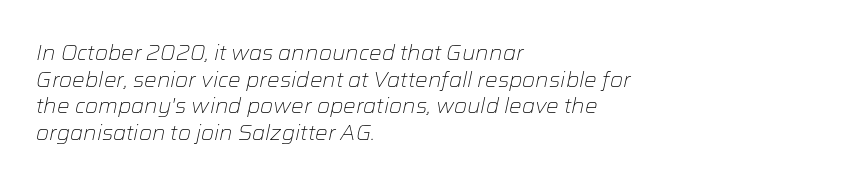
The image shows 21 px text type, italic (leaning right); set left-aligned, normal line spacing (1.27x), normal letter spacing, not underlined.
